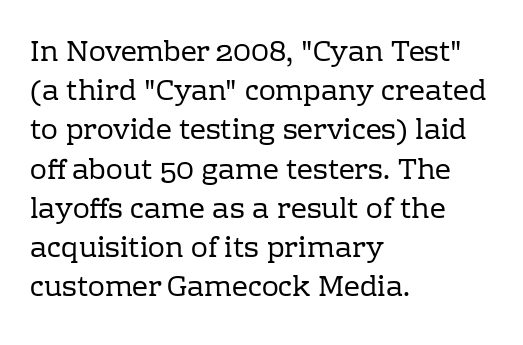
If you drew a line through each stem, it would be perfectly vertical. Regarding serifs, this sample has them. Weight: in the light-to-regular range. If you drew a ruler down the left edge, every line would touch it. Baseline-to-baseline distance is the conventional proportion of letter height. Honestly, there is no underline to notice here at all.
